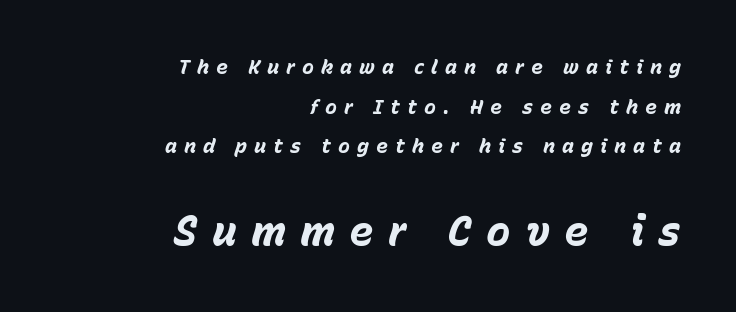
{"italic": "yes", "lean": "right", "slant_degrees": 15, "bold": "yes", "weight": "bold", "width": "normal", "stroke_contrast": "low", "x_height": "medium", "monospaced": "no", "underline": "no", "align": "right", "line_spacing": "loose", "line_spacing_ratio": 1.98, "letter_spacing": "wide", "letter_spacing_em": 0.35, "larger_block": "second", "size_ratio": 2.05, "glyph_px": 41}
